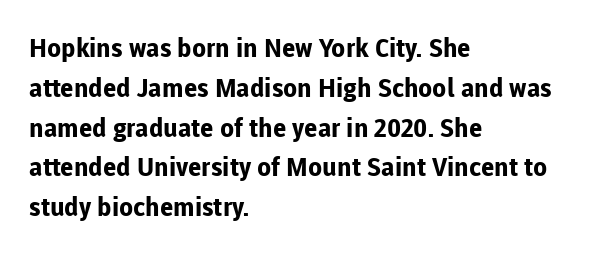
{"italic": "no", "bold": "yes", "underline": "no", "align": "left", "line_spacing": "normal", "line_spacing_ratio": 1.53, "letter_spacing": "normal", "letter_spacing_em": 0.0, "glyph_px": 26}
